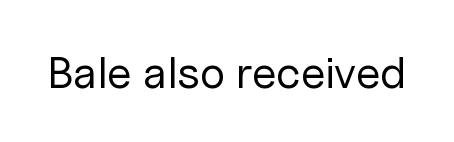
Q: Is the text bold? A: No.
Q: Is the text italic (slanted)? A: No, it is upright.
Q: Is the typeface a serif or a sans-serif typeface? A: Sans-serif.
Q: Is the text underlined? A: No.
Q: Is the spacing between letters normal or unusually wide? A: Normal.
Q: Width (condensed, normal, or wide)? A: Normal.
Q: Stroke contrast? A: Low.
Q: x-height? A: Medium.
Q: Monospaced? A: No.
